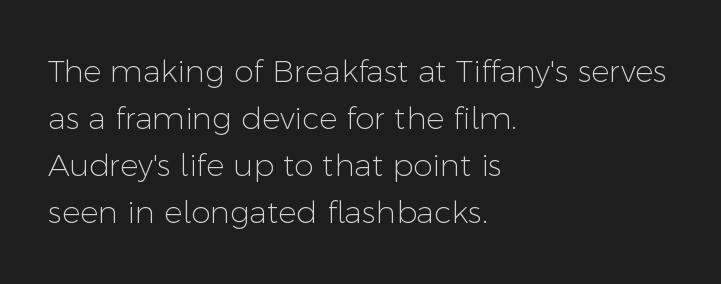
Q: Is the text bold? A: No.
Q: Is the text italic (slanted)? A: No, it is upright.
Q: Is the typeface a serif or a sans-serif typeface? A: Sans-serif.
Q: Is the text underlined? A: No.
Q: How is the paragraph aligned? A: Left-aligned.
Q: Is the spacing between letters normal or unusually wide? A: Normal.
Q: Is the spacing between lines tight, normal or loose? A: Normal.
Q: Width (condensed, normal, or wide)? A: Normal.
Q: Stroke contrast? A: Low.
Q: x-height? A: Medium.
Q: Monospaced? A: No.
